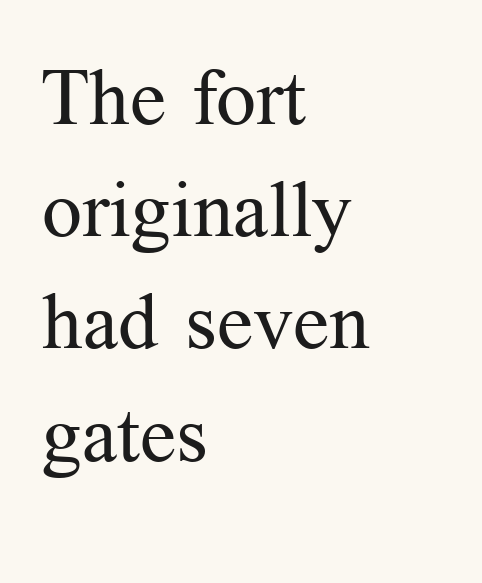
Q: Is the text bold? A: No.
Q: Is the text italic (slanted)? A: No, it is upright.
Q: Is the typeface a serif or a sans-serif typeface? A: Serif.
Q: Is the text underlined? A: No.
Q: How is the paragraph aligned? A: Left-aligned.
Q: Is the spacing between letters normal or unusually wide? A: Normal.
Q: Is the spacing between lines tight, normal or loose? A: Normal.
Q: Width (condensed, normal, or wide)? A: Normal.
Q: Stroke contrast? A: Medium.
Q: x-height? A: Medium.
Q: Monospaced? A: No.
